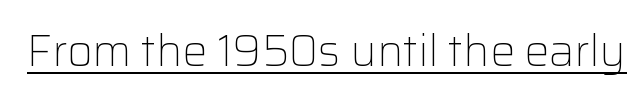
{"serif": "no", "italic": "no", "bold": "no", "weight": "light", "width": "normal", "stroke_contrast": "low", "x_height": "medium", "monospaced": "no", "underline": "yes", "letter_spacing": "normal", "letter_spacing_em": 0.0, "glyph_px": 44}
